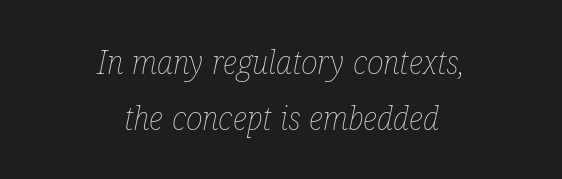
The image shows 32 px thin, condensed type, italic (leaning right); set centered, line spacing 1.74x, normal letter spacing, not underlined; low stroke contrast and a medium x-height.
